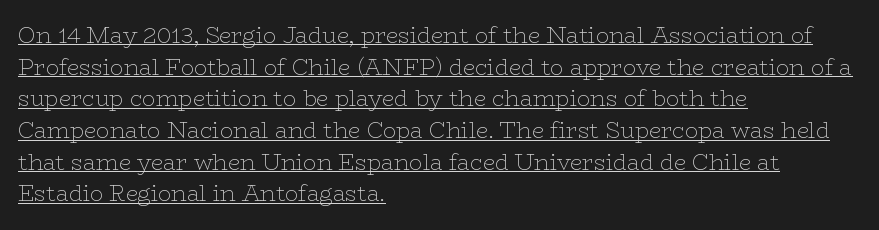
Q: Is the text bold? A: No.
Q: Is the text italic (slanted)? A: No, it is upright.
Q: Is the text underlined? A: Yes.
Q: How is the paragraph aligned? A: Left-aligned.
Q: Is the spacing between letters normal or unusually wide? A: Normal.
Q: Is the spacing between lines tight, normal or loose? A: Normal.
